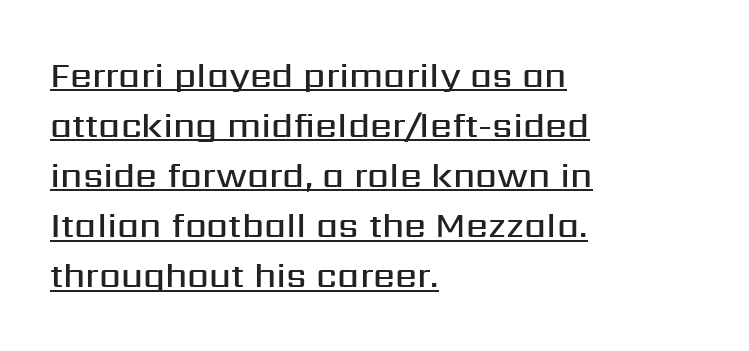
Q: Is the text bold? A: Semi-bold.
Q: Is the text italic (slanted)? A: No, it is upright.
Q: Is the typeface a serif or a sans-serif typeface? A: Sans-serif.
Q: Is the text underlined? A: Yes.
Q: How is the paragraph aligned? A: Left-aligned.
Q: Is the spacing between letters normal or unusually wide? A: Normal.
Q: Is the spacing between lines tight, normal or loose? A: Normal.
Q: Width (condensed, normal, or wide)? A: Normal.
Q: Stroke contrast? A: Medium.
Q: x-height? A: Medium.
Q: Monospaced? A: No.
